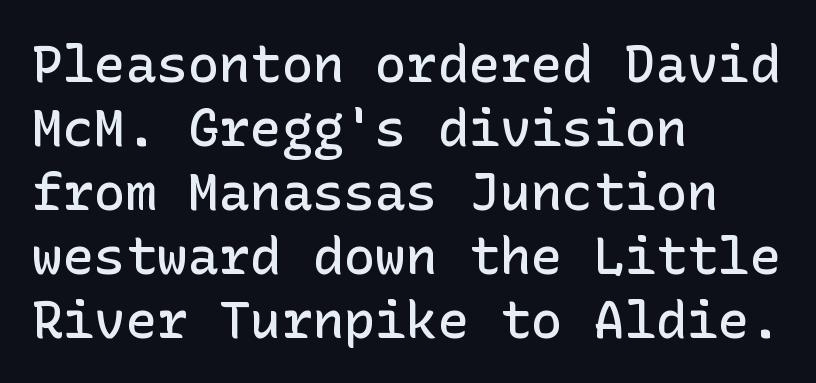
The rag falls on the right side of this text block. Just letters on the line, the space beneath them empty. This sample uses a sans-serif face. The passage shown has conventional tracking throughout. Every stem runs plumb, perpendicular to the baseline.
